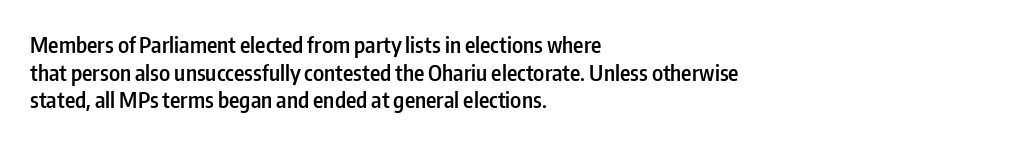
Q: Is the text bold? A: Semi-bold.
Q: Is the text italic (slanted)? A: No, it is upright.
Q: Is the text underlined? A: No.
Q: How is the paragraph aligned? A: Left-aligned.
Q: Is the spacing between letters normal or unusually wide? A: Normal.
Q: Is the spacing between lines tight, normal or loose? A: Normal.
